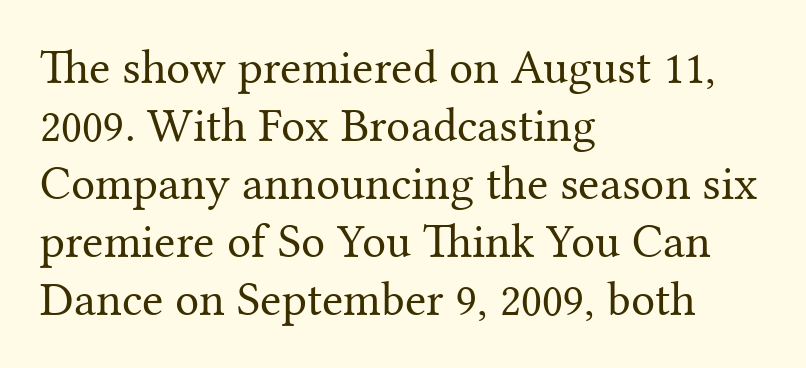
{"serif": "yes", "italic": "no", "bold": "no", "weight": "regular", "width": "normal", "stroke_contrast": "medium", "x_height": "medium", "monospaced": "no", "underline": "no", "align": "left", "line_spacing_ratio": 1.21, "letter_spacing": "normal", "letter_spacing_em": 0.0, "glyph_px": 48}
